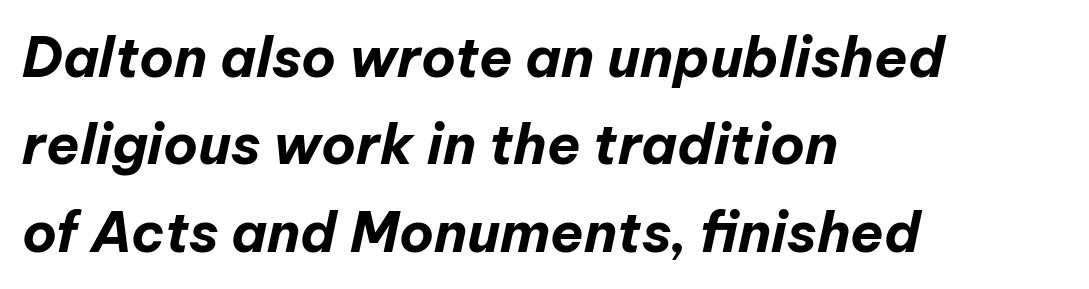
Q: Is the text bold? A: Yes.
Q: Is the text italic (slanted)? A: Yes, it leans right by about 12 degrees.
Q: Is the text underlined? A: No.
Q: How is the paragraph aligned? A: Left-aligned.
Q: Is the spacing between letters normal or unusually wide? A: Normal.
Q: Is the spacing between lines tight, normal or loose? A: Normal.
Q: Width (condensed, normal, or wide)? A: Normal.
Q: Stroke contrast? A: Low.
Q: x-height? A: Medium.
Q: Monospaced? A: No.
